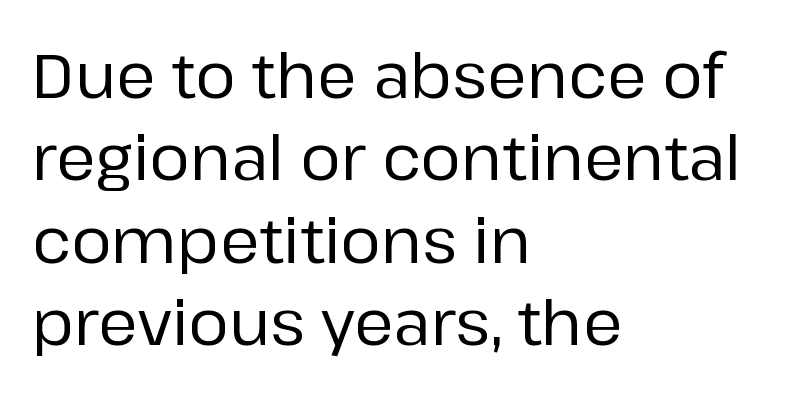
{"serif": "no", "italic": "no", "width": "normal", "stroke_contrast": "low", "x_height": "medium", "monospaced": "no", "underline": "no", "align": "left", "line_spacing": "normal", "line_spacing_ratio": 1.35, "letter_spacing": "normal", "letter_spacing_em": 0.0, "glyph_px": 61}
